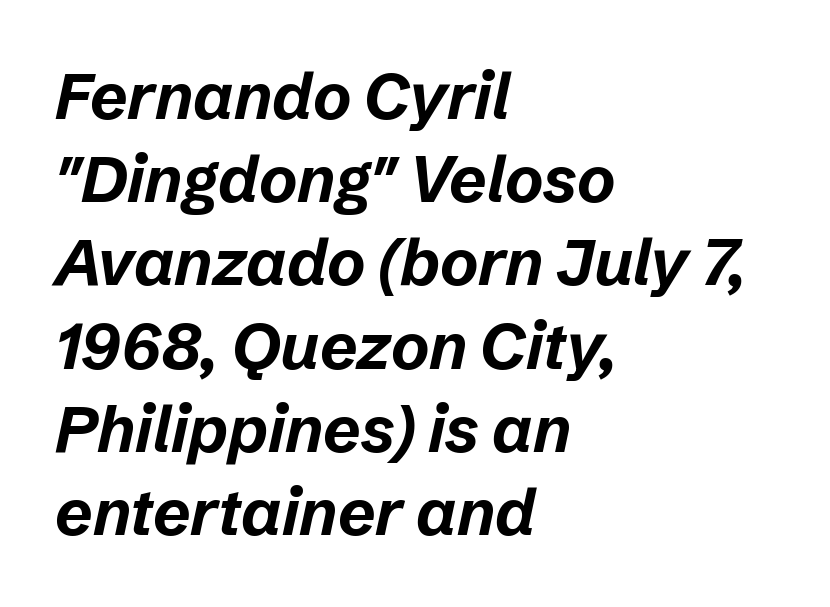
Q: Is the text bold? A: Yes.
Q: Is the text italic (slanted)? A: Yes, it leans right by about 12 degrees.
Q: Is the text underlined? A: No.
Q: How is the paragraph aligned? A: Left-aligned.
Q: Is the spacing between letters normal or unusually wide? A: Normal.
Q: Is the spacing between lines tight, normal or loose? A: Normal.
Q: Width (condensed, normal, or wide)? A: Normal.
Q: Stroke contrast? A: Low.
Q: x-height? A: Medium.
Q: Monospaced? A: No.
